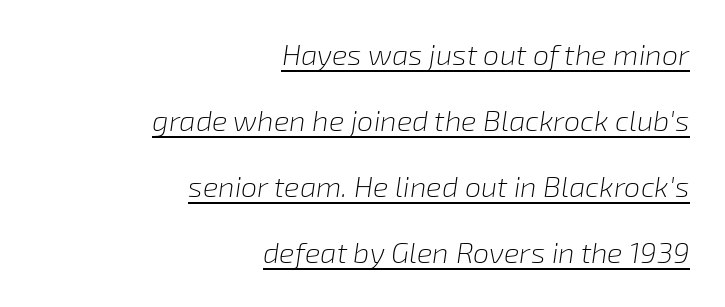
Proportional: the letters do not fall into vertical columns. This rendering leaves character spacing at its baseline value. The face used here has a pronounced slope to its letters. The rag falls on the left side of this text block. Caption: face not bold, strokes unweighted.
